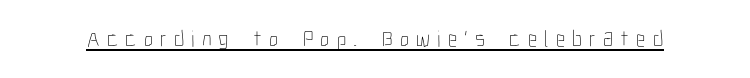
The image shows 23 px text type, upright; set unusually wide letter spacing (+0.31 em), underlined.
